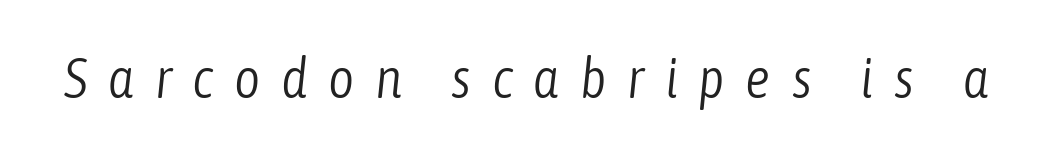
Q: Is the text bold? A: No.
Q: Is the text italic (slanted)? A: Yes, it leans right by about 6 degrees.
Q: Is the text underlined? A: No.
Q: Is the spacing between letters normal or unusually wide? A: Unusually wide.
Q: Width (condensed, normal, or wide)? A: Condensed.
Q: Stroke contrast? A: Low.
Q: x-height? A: Medium.
Q: Monospaced? A: No.
